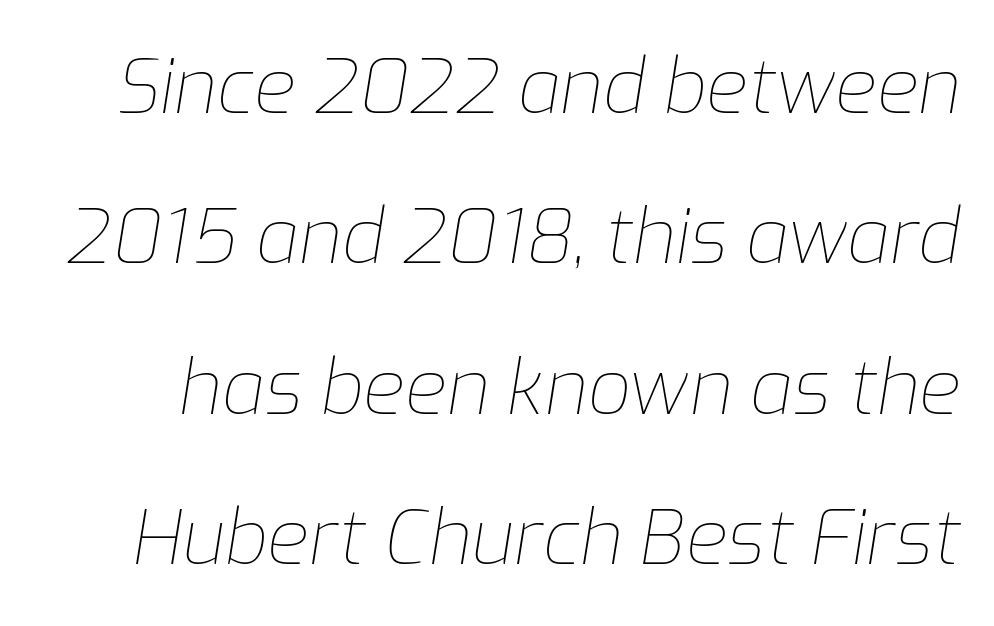
Q: Is the text bold? A: No.
Q: Is the text italic (slanted)? A: Yes, it leans right by about 9 degrees.
Q: Is the text underlined? A: No.
Q: Is the spacing between letters normal or unusually wide? A: Normal.
Q: Is the spacing between lines tight, normal or loose? A: Loose.
Q: Width (condensed, normal, or wide)? A: Normal.
Q: Stroke contrast? A: Low.
Q: x-height? A: Medium.
Q: Monospaced? A: No.
